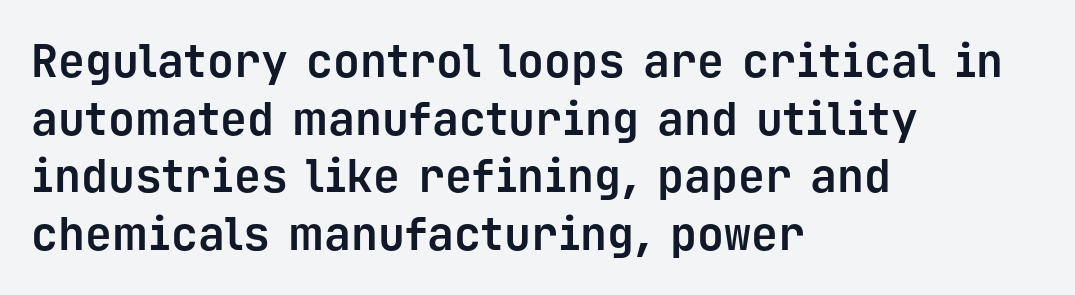
Q: Is the text bold? A: Yes.
Q: Is the text italic (slanted)? A: No, it is upright.
Q: Is the typeface a serif or a sans-serif typeface? A: Sans-serif.
Q: Is the text underlined? A: No.
Q: How is the paragraph aligned? A: Left-aligned.
Q: Is the spacing between letters normal or unusually wide? A: Normal.
Q: Is the spacing between lines tight, normal or loose? A: Normal.
Q: Width (condensed, normal, or wide)? A: Normal.
Q: Stroke contrast? A: Low.
Q: x-height? A: Medium.
Q: Monospaced? A: Yes.
